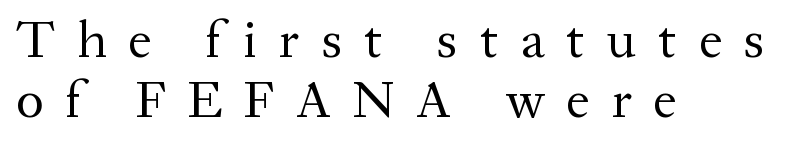
{"serif": "yes", "italic": "no", "bold": "no", "weight": "regular", "width": "normal", "stroke_contrast": "medium", "x_height": "medium", "monospaced": "no", "underline": "no", "align": "left", "line_spacing": "tight", "line_spacing_ratio": 1.14, "letter_spacing": "wide", "letter_spacing_em": 0.41, "glyph_px": 53}
